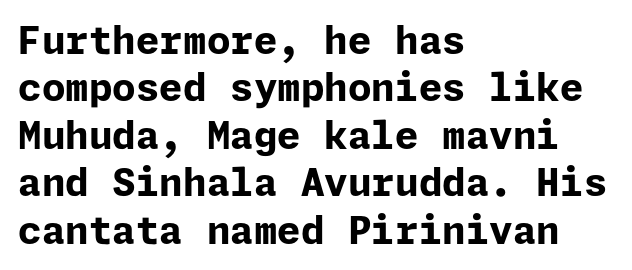
{"serif": "no", "italic": "no", "bold": "yes", "weight": "bold", "width": "normal", "stroke_contrast": "low", "x_height": "medium", "underline": "no", "align": "left", "line_spacing": "normal", "line_spacing_ratio": 1.25, "letter_spacing": "normal", "letter_spacing_em": 0.0, "glyph_px": 38}
